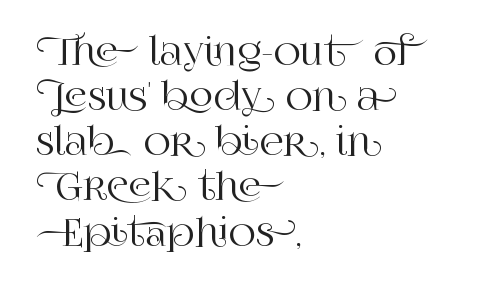
The image shows 37 px serif type, upright; set left-aligned, line spacing 1.22x, normal letter spacing, not underlined; high stroke contrast and a large x-height.
